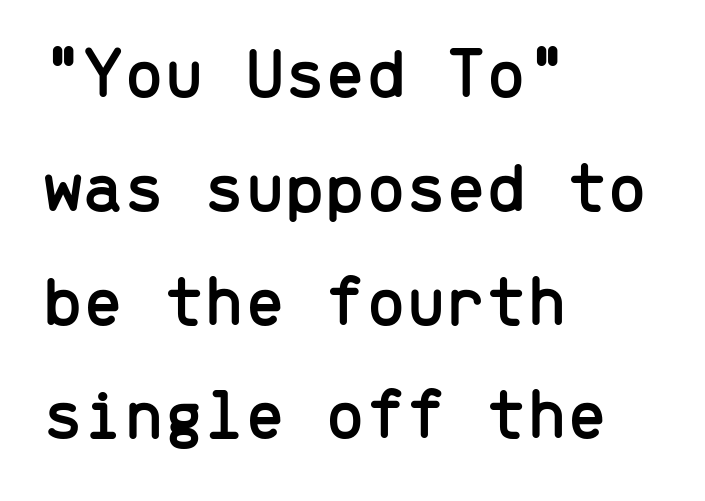
Q: Is the text italic (slanted)? A: No, it is upright.
Q: Is the typeface a serif or a sans-serif typeface? A: Sans-serif.
Q: Is the text underlined? A: No.
Q: How is the paragraph aligned? A: Left-aligned.
Q: Is the spacing between letters normal or unusually wide? A: Normal.
Q: Is the spacing between lines tight, normal or loose? A: Normal.
Q: Width (condensed, normal, or wide)? A: Normal.
Q: Stroke contrast? A: Low.
Q: x-height? A: Medium.
Q: Monospaced? A: Yes.
